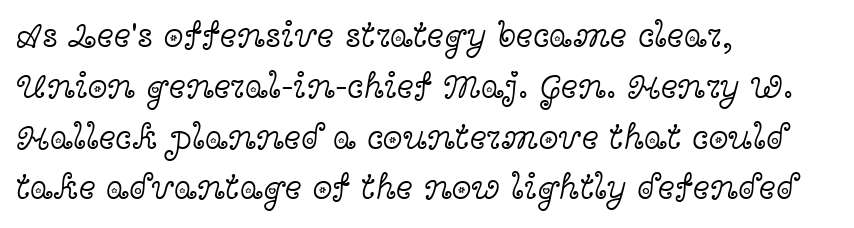
Only glyphs here, with clear space below each row. Looks like regular typesetting: each glyph gets only the width it needs. In CSS terms this would be text-align: left. The gaps between neighbouring characters are ordinary and unremarkable.
